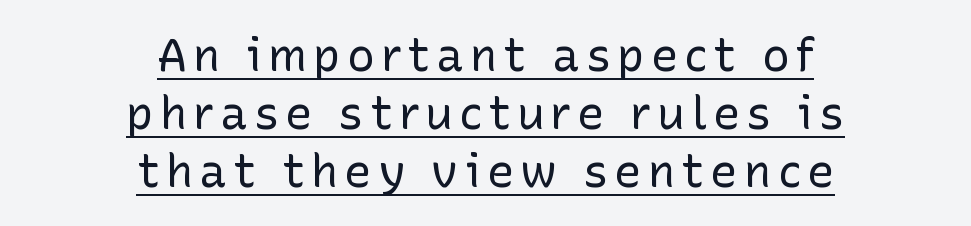
{"serif": "no", "italic": "no", "bold": "no", "weight": "regular", "width": "normal", "stroke_contrast": "low", "x_height": "medium", "monospaced": "no", "underline": "yes", "align": "center", "line_spacing": "normal", "line_spacing_ratio": 1.26, "glyph_px": 46}
